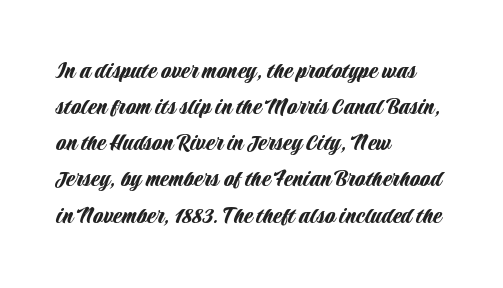
{"underline": "no", "align": "left", "line_spacing": "normal", "line_spacing_ratio": 1.39, "letter_spacing": "normal", "letter_spacing_em": 0.0, "glyph_px": 26}
